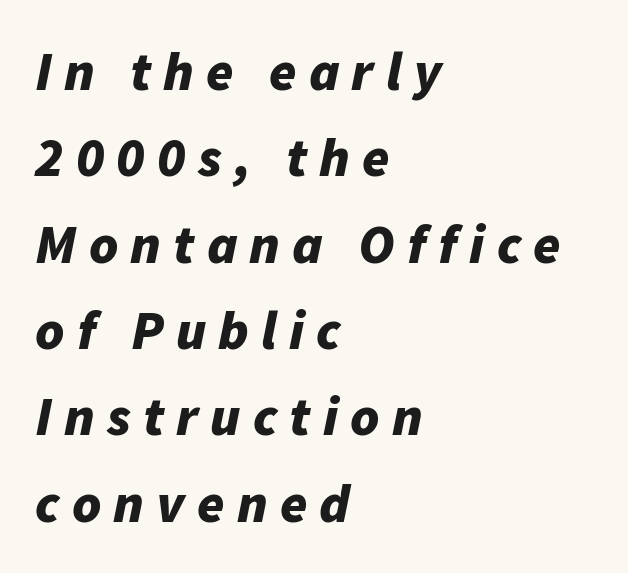
{"italic": "yes", "lean": "right", "slant_degrees": 11, "bold": "yes", "weight": "bold", "width": "normal", "stroke_contrast": "low", "x_height": "medium", "monospaced": "no", "underline": "no", "align": "left", "line_spacing": "normal", "line_spacing_ratio": 1.57, "letter_spacing": "wide", "letter_spacing_em": 0.22, "glyph_px": 55}
